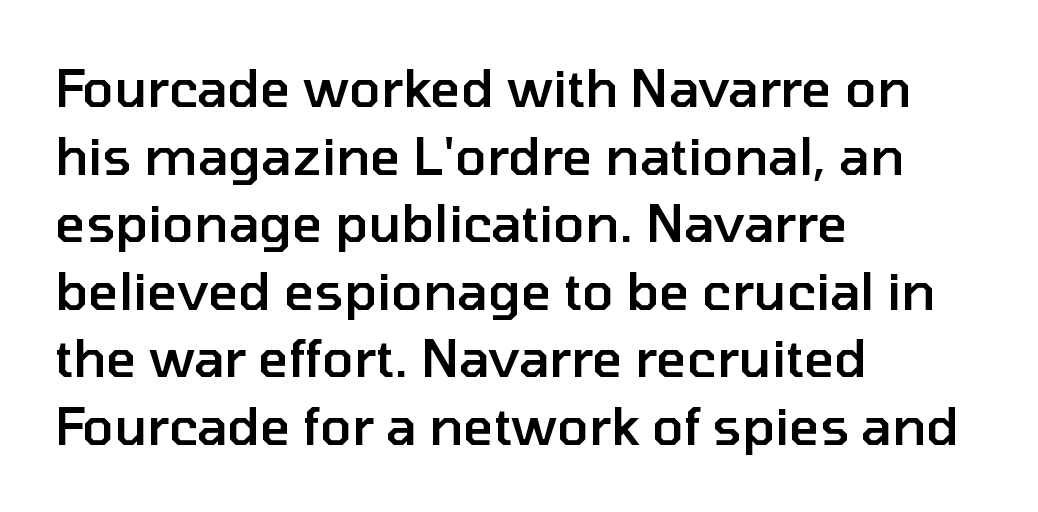
Unlike italic type, these characters show no tilt at all. In terms of leading, this rendering sits right in the middle. These lines are rendered in a variable-pitch font. What stands out about the letter spacing? Nothing — it is the standard amount. The specimen omits any rule beneath the text block's lines. Summary of weight: moderately heavy, a semibold.
